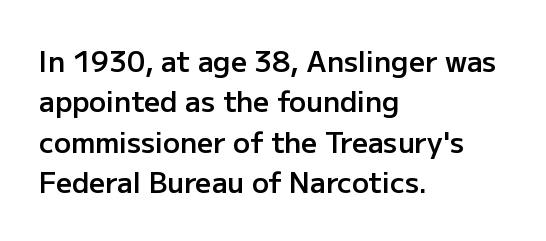
Q: Is the text bold? A: Semi-bold.
Q: Is the text italic (slanted)? A: No, it is upright.
Q: Is the typeface a serif or a sans-serif typeface? A: Sans-serif.
Q: Is the text underlined? A: No.
Q: How is the paragraph aligned? A: Left-aligned.
Q: Is the spacing between letters normal or unusually wide? A: Normal.
Q: Is the spacing between lines tight, normal or loose? A: Normal.
Q: Width (condensed, normal, or wide)? A: Normal.
Q: Stroke contrast? A: Low.
Q: x-height? A: Medium.
Q: Monospaced? A: No.
